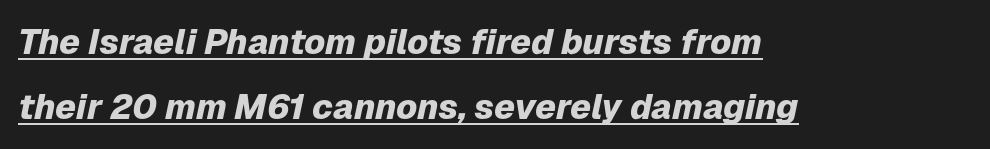
{"italic": "yes", "lean": "right", "slant_degrees": 12, "bold": "yes", "weight": "heavy", "width": "normal", "stroke_contrast": "low", "x_height": "medium", "monospaced": "no", "underline": "yes", "align": "left", "line_spacing_ratio": 1.86, "letter_spacing": "normal", "letter_spacing_em": 0.0, "glyph_px": 35}
